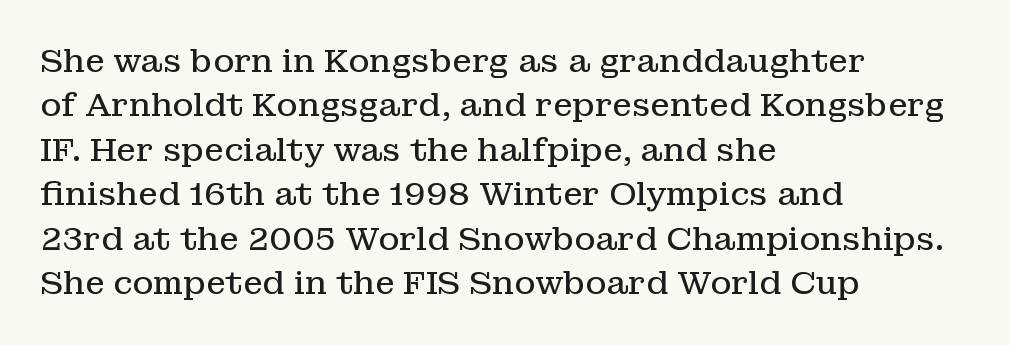
{"serif": "yes", "italic": "no", "bold": "no", "weight": "regular", "width": "normal", "stroke_contrast": "low", "x_height": "medium", "monospaced": "no", "underline": "no", "align": "left", "line_spacing": "normal", "line_spacing_ratio": 1.39, "letter_spacing": "normal", "letter_spacing_em": 0.0, "glyph_px": 32}
